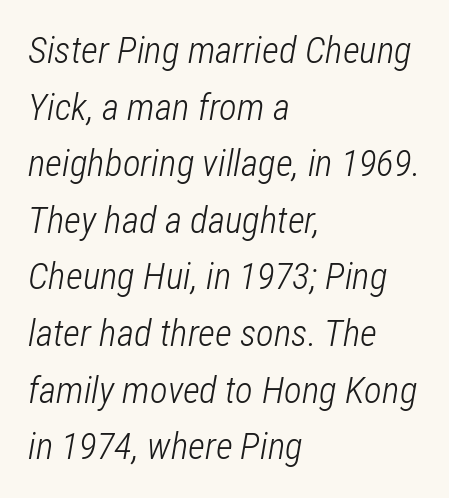
The image shows 37 px light, condensed type, italic (leaning right); set left-aligned, normal line spacing (1.53x), normal letter spacing, not underlined; low stroke contrast and a medium x-height.
